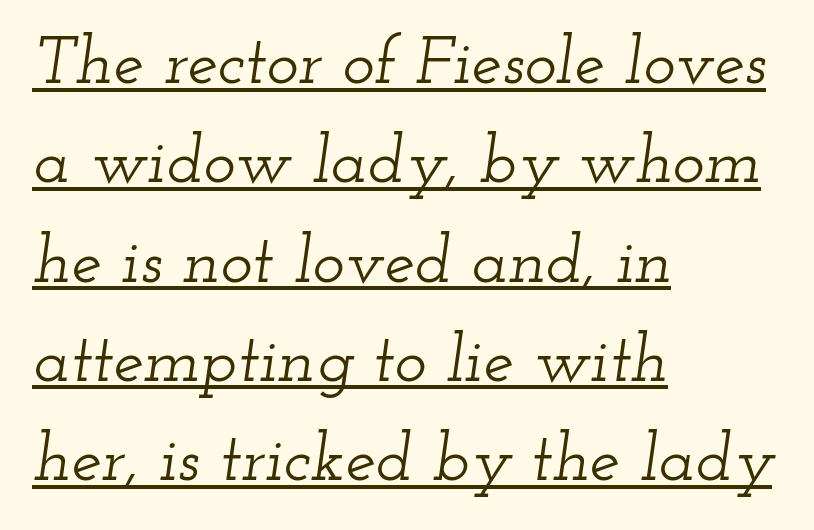
{"serif": "yes", "italic": "yes", "lean": "right", "slant_degrees": 12, "width": "wide", "stroke_contrast": "low", "x_height": "small", "monospaced": "no", "underline": "yes", "align": "left", "line_spacing": "normal", "line_spacing_ratio": 1.46, "letter_spacing": "normal", "letter_spacing_em": 0.0, "glyph_px": 68}
